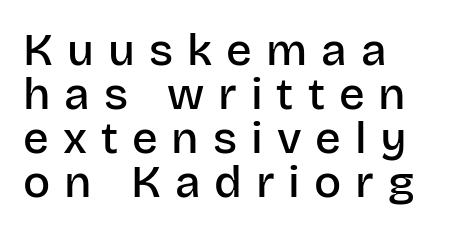
The image shows 45 px semibold sans-serif type, upright; set left-aligned, tight line spacing (0.98x), unusually wide letter spacing (+0.31 em), not underlined; low stroke contrast and a large x-height.
